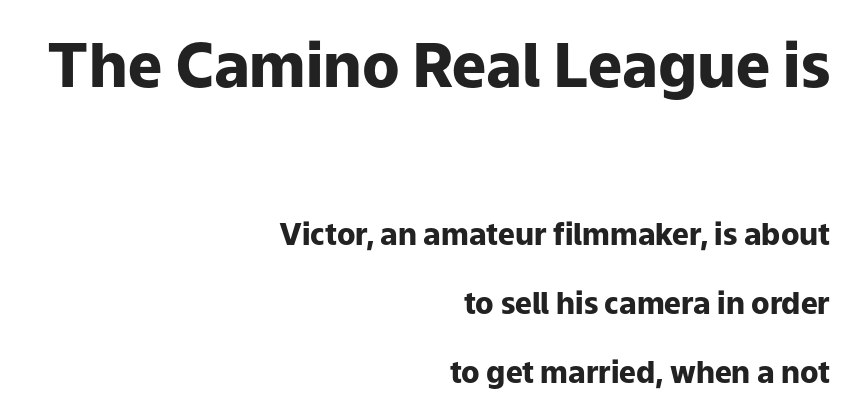
Nothing unusual about the tracking: characters are spaced as the font intends. In terms of letterform style, serifs are entirely absent. Is there much room between lines? Yes — plenty of vertical air separates them. In terms of weight, the rendering is a true, heavy bold.
